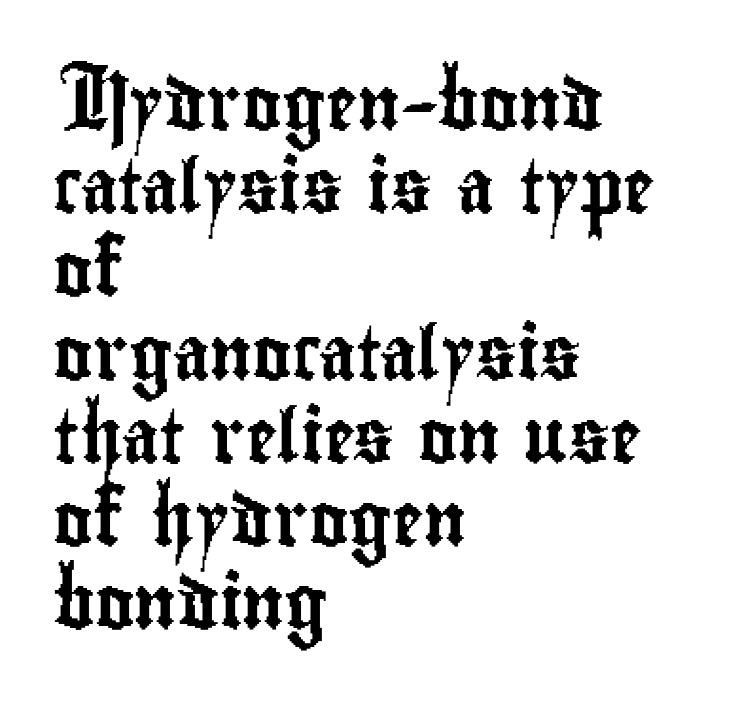
Q: Is the text italic (slanted)? A: No, it is upright.
Q: Is the typeface a serif or a sans-serif typeface? A: Sans-serif.
Q: Is the text underlined? A: No.
Q: How is the paragraph aligned? A: Left-aligned.
Q: Is the spacing between letters normal or unusually wide? A: Normal.
Q: Is the spacing between lines tight, normal or loose? A: Normal.
Q: Width (condensed, normal, or wide)? A: Condensed.
Q: Stroke contrast? A: Low.
Q: x-height? A: Small.
Q: Monospaced? A: No.
